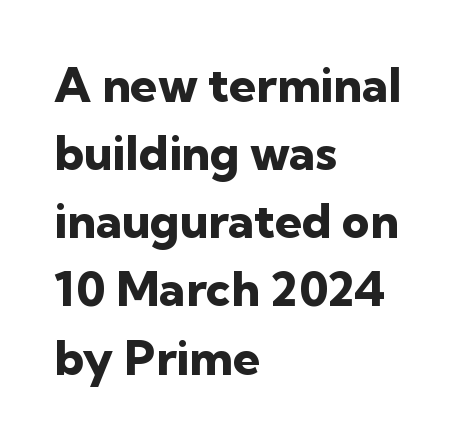
The font is running at its bold setting. Character widths vary here, with narrow letters taking less room than wide ones. A clean baseline with only descenders dipping below it. Upright lettering throughout. The tracking reads as untouched default to a designer's eye. Vertical spacing — default.
